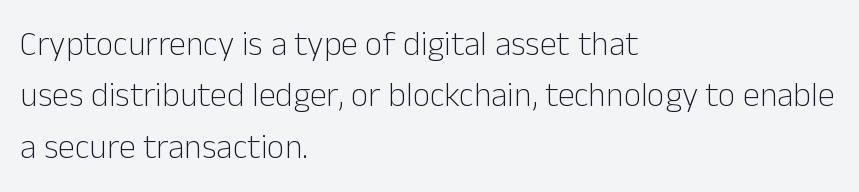
The image shows 34 px light sans-serif type, upright; set left-aligned, normal line spacing (1.51x), normal letter spacing, not underlined; low stroke contrast and a medium x-height.
